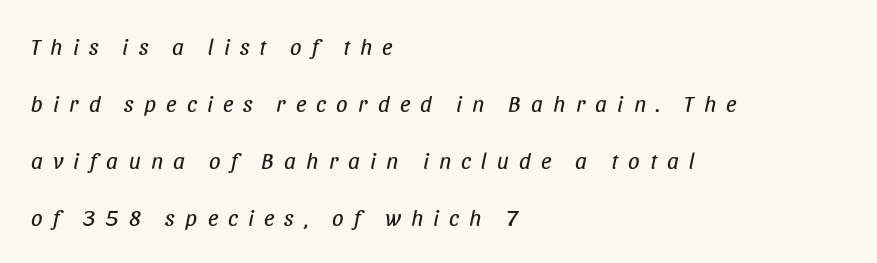
{"italic": "yes", "lean": "right", "slant_degrees": 11, "bold": "no", "underline": "no", "align": "left", "line_spacing": "loose", "line_spacing_ratio": 2.48, "letter_spacing": "wide", "letter_spacing_em": 0.44, "glyph_px": 23}
